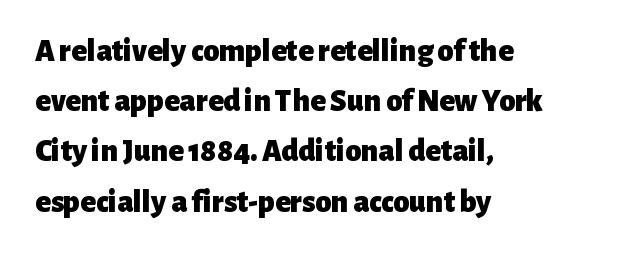
Q: Is the text bold? A: Yes.
Q: Is the text italic (slanted)? A: No, it is upright.
Q: Is the typeface a serif or a sans-serif typeface? A: Sans-serif.
Q: Is the text underlined? A: No.
Q: How is the paragraph aligned? A: Left-aligned.
Q: Is the spacing between letters normal or unusually wide? A: Normal.
Q: Is the spacing between lines tight, normal or loose? A: Normal.
Q: Width (condensed, normal, or wide)? A: Normal.
Q: Stroke contrast? A: Low.
Q: x-height? A: Medium.
Q: Monospaced? A: No.
